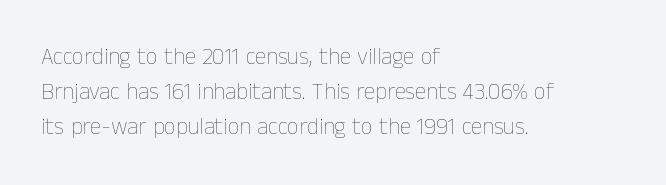
The image shows 23 px text type, upright; set left-aligned, normal line spacing (1.52x), normal letter spacing, not underlined.
